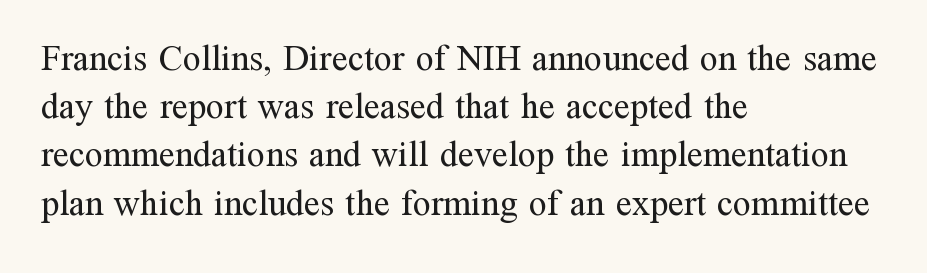
These lines are rendered in a variable-pitch font. Here the glyphs are tracked normally, forming tight word shapes. This is roman type, the default non-slanted kind. This sample uses a serif face.
